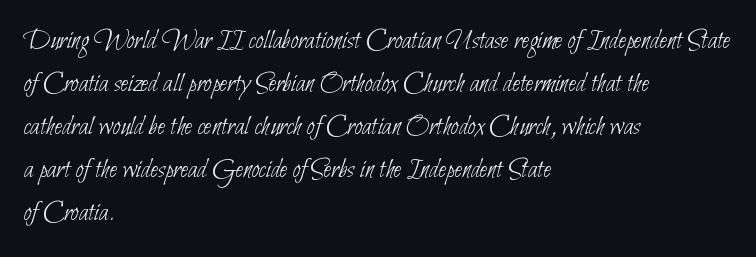
{"serif": "no", "bold": "no", "weight": "thin", "width": "condensed", "stroke_contrast": "low", "x_height": "small", "monospaced": "no", "underline": "no", "align": "left", "line_spacing": "normal", "line_spacing_ratio": 1.54, "letter_spacing": "normal", "letter_spacing_em": 0.0, "glyph_px": 28}
